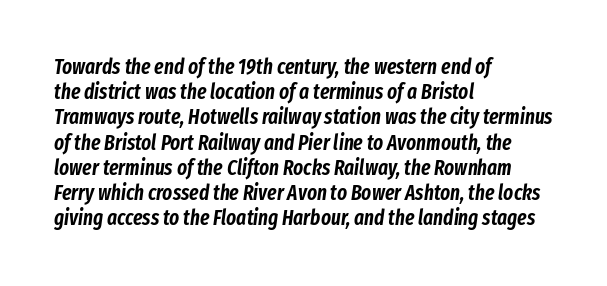
Q: Is the text italic (slanted)? A: Yes, it leans right by about 8 degrees.
Q: Is the text underlined? A: No.
Q: How is the paragraph aligned? A: Left-aligned.
Q: Is the spacing between letters normal or unusually wide? A: Normal.
